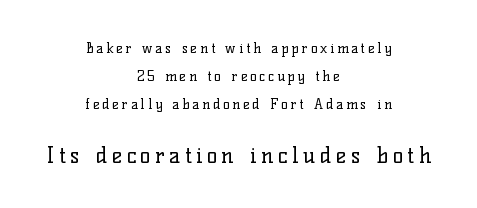
{"italic": "no", "bold": "no", "underline": "no", "align": "center", "line_spacing": "loose", "line_spacing_ratio": 2.0, "letter_spacing": "wide", "letter_spacing_em": 0.2, "larger_block": "second", "size_ratio": 1.57, "glyph_px": 22}
